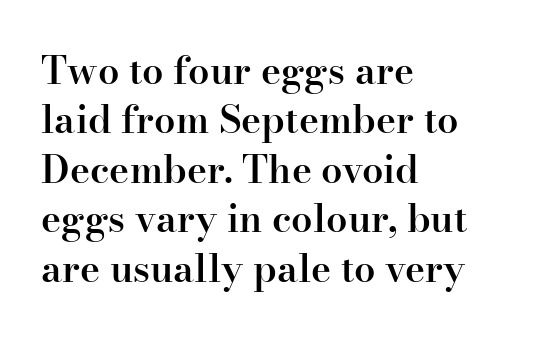
The image shows 38 px semibold serif type, upright; set left-aligned, normal line spacing (1.3x), normal letter spacing, not underlined; high stroke contrast and a small x-height.
